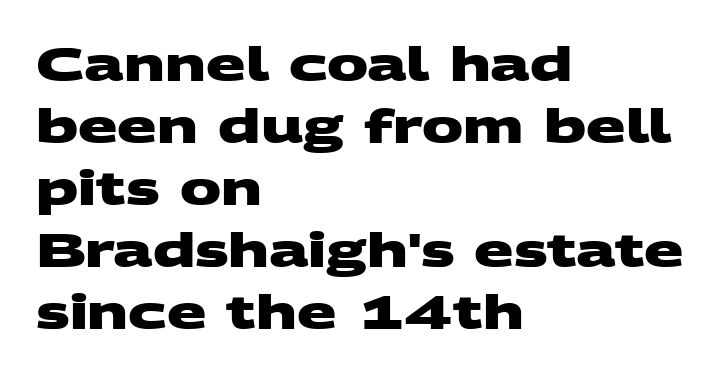
The image shows 46 px heavy, wide sans-serif type; set left-aligned, normal line spacing (1.35x), normal letter spacing, not underlined; medium stroke contrast and a large x-height.
